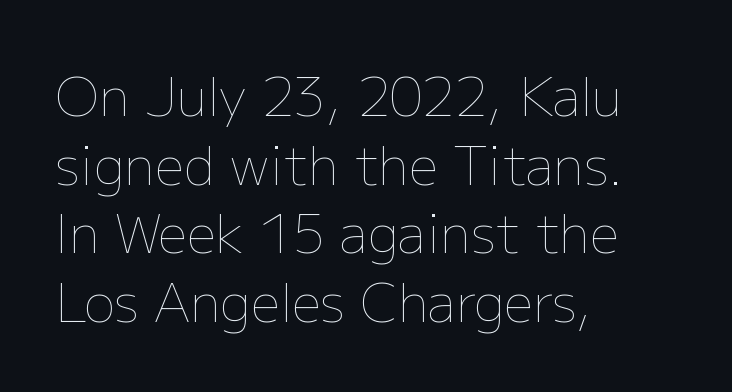
Q: Is the text bold? A: No.
Q: Is the text italic (slanted)? A: No, it is upright.
Q: Is the text underlined? A: No.
Q: How is the paragraph aligned? A: Left-aligned.
Q: Is the spacing between letters normal or unusually wide? A: Normal.
Q: Is the spacing between lines tight, normal or loose? A: Normal.
Q: Width (condensed, normal, or wide)? A: Normal.
Q: Stroke contrast? A: Low.
Q: x-height? A: Medium.
Q: Monospaced? A: No.
